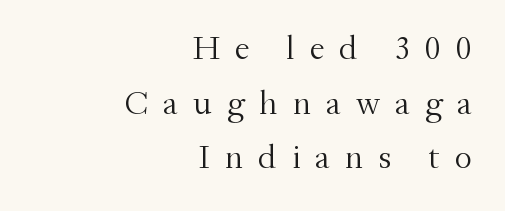
The letterforms sit at book weight or below. The space beneath each line is pristine and unruled. The designer went with a serif here, giving each stem small feet. Successive baselines arrive at the customary interval. The rendering anchors every line to the right-hand side. Look at the tracking — it's clearly loosened, letters drifting apart.
